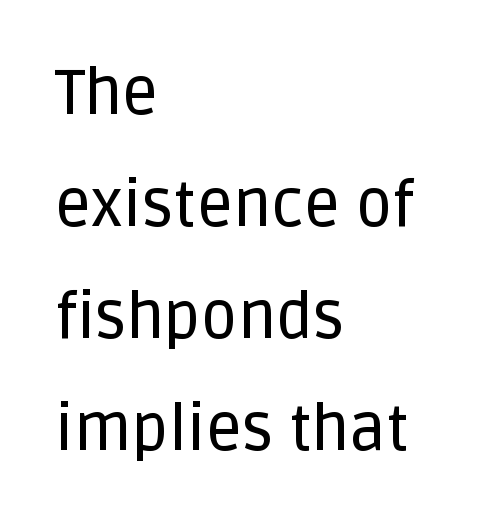
{"serif": "no", "italic": "no", "width": "normal", "stroke_contrast": "low", "x_height": "large", "monospaced": "no", "underline": "no", "align": "left", "line_spacing_ratio": 1.78, "letter_spacing": "normal", "letter_spacing_em": 0.0, "glyph_px": 63}
